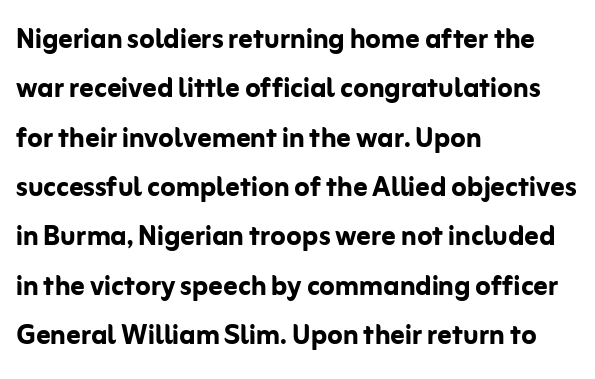
The image shows 35 px semibold sans-serif type, upright; set left-aligned, normal line spacing (1.41x), normal letter spacing, not underlined; low stroke contrast and a medium x-height.
